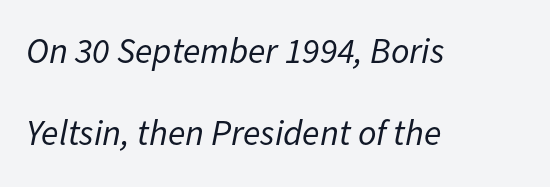
The image shows 36 px regular-weight type, italic (leaning right); set left-aligned, loose line spacing (2.28x), normal letter spacing, not underlined; low stroke contrast and a medium x-height.
